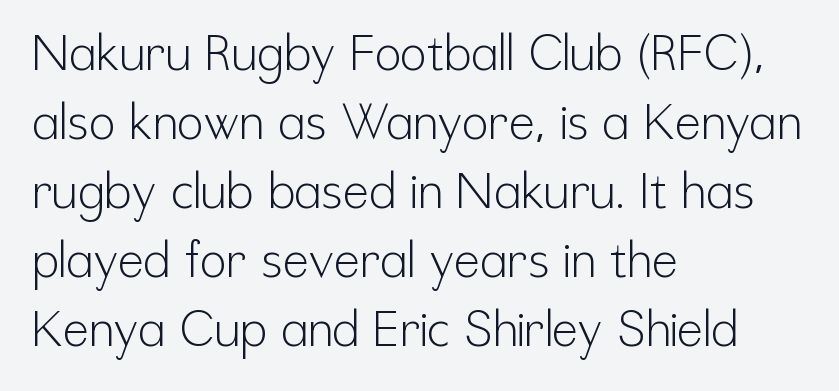
{"serif": "no", "italic": "no", "bold": "no", "weight": "light", "width": "condensed", "stroke_contrast": "low", "x_height": "medium", "monospaced": "no", "underline": "no", "align": "left", "line_spacing": "normal", "line_spacing_ratio": 1.41, "letter_spacing": "normal", "letter_spacing_em": 0.0, "glyph_px": 49}
